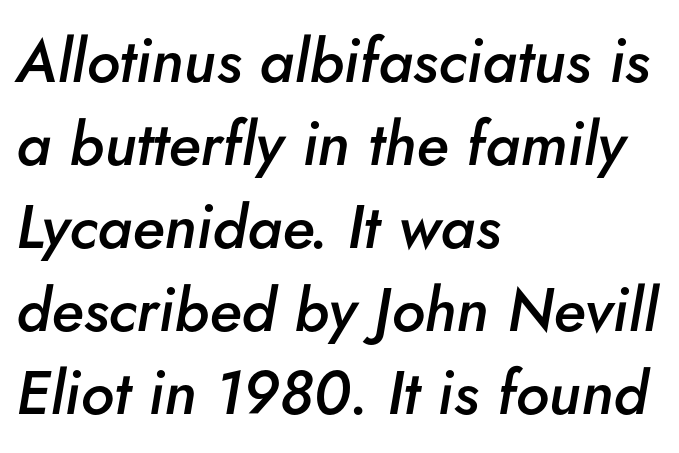
This sample keeps an unexceptional amount of space between lines. The paragraph shown leans on its left margin. Inter-character spacing is left at the font's built-in metrics. Typesetter's note: demi weight, one step under bold. Looks like regular typesetting: each glyph gets only the width it needs.
